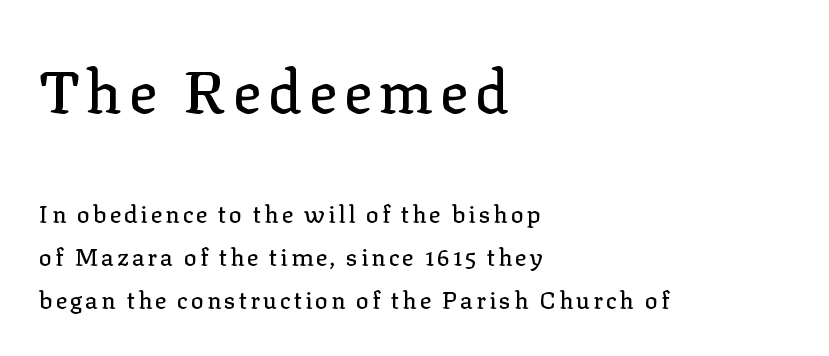
The letters carry serifs — small finishing strokes at the ends of their stems. A student would notice the top passage is typeset larger than what follows. The space directly below the letters is spotless. The letters advance in unequal steps, a hallmark of proportional type. Posture: straight, roman, zero tilt. These lines stack with their left ends in a neat column.
